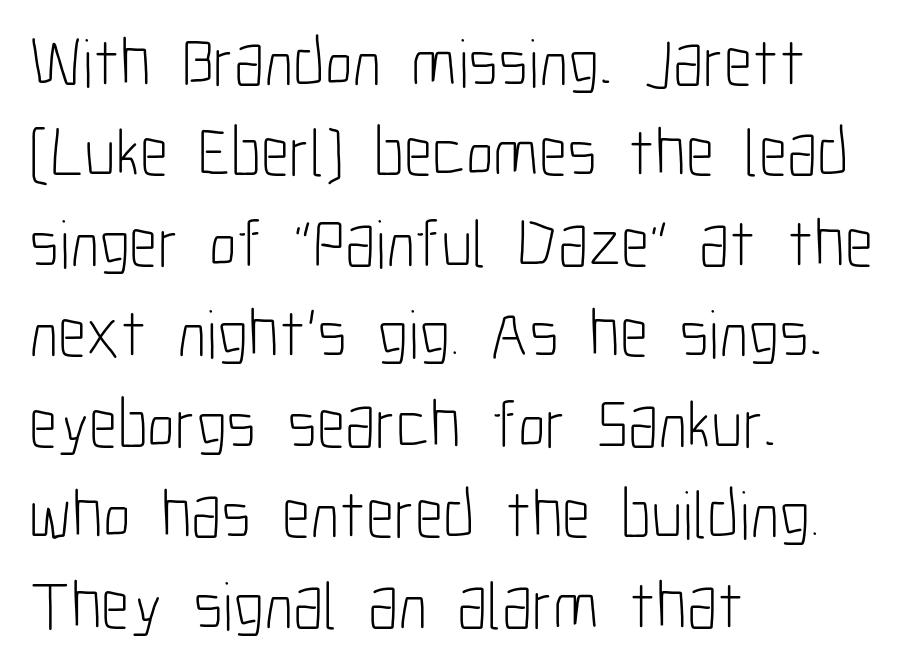
{"serif": "no", "italic": "no", "bold": "no", "weight": "light", "width": "condensed", "stroke_contrast": "low", "x_height": "medium", "monospaced": "no", "underline": "no", "align": "left", "line_spacing": "normal", "line_spacing_ratio": 1.33, "letter_spacing": "normal", "letter_spacing_em": 0.0, "glyph_px": 68}
